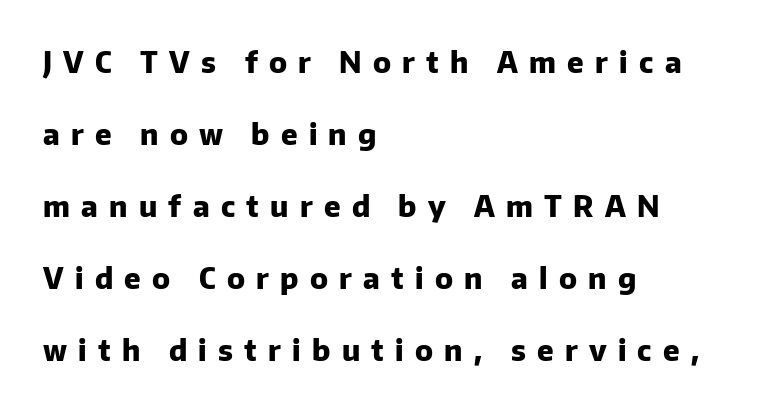
Q: Is the text bold? A: Yes.
Q: Is the text italic (slanted)? A: No, it is upright.
Q: Is the typeface a serif or a sans-serif typeface? A: Sans-serif.
Q: Is the text underlined? A: No.
Q: How is the paragraph aligned? A: Left-aligned.
Q: Is the spacing between letters normal or unusually wide? A: Unusually wide.
Q: Is the spacing between lines tight, normal or loose? A: Loose.
Q: Width (condensed, normal, or wide)? A: Normal.
Q: Stroke contrast? A: Low.
Q: x-height? A: Medium.
Q: Monospaced? A: No.
